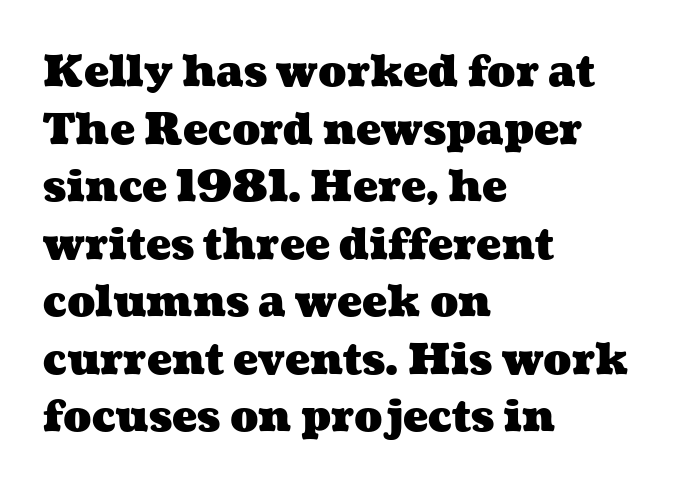
{"bold": "yes", "weight": "heavy", "width": "wide", "stroke_contrast": "medium", "x_height": "medium", "monospaced": "no", "underline": "no", "align": "left", "line_spacing": "normal", "line_spacing_ratio": 1.37, "letter_spacing": "normal", "letter_spacing_em": 0.0, "glyph_px": 42}
